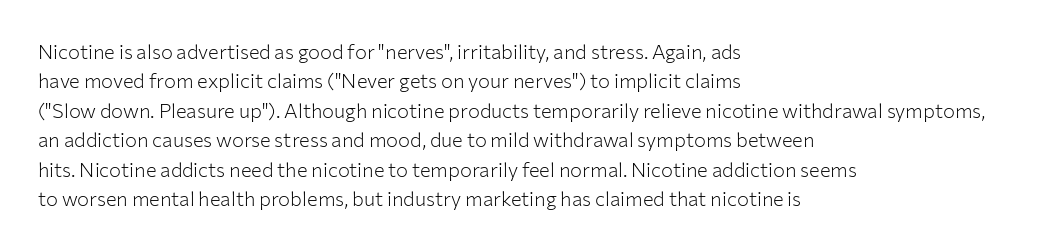
{"italic": "no", "bold": "no", "underline": "no", "align": "left", "line_spacing": "normal", "line_spacing_ratio": 1.47, "letter_spacing": "normal", "letter_spacing_em": 0.0, "glyph_px": 20}
